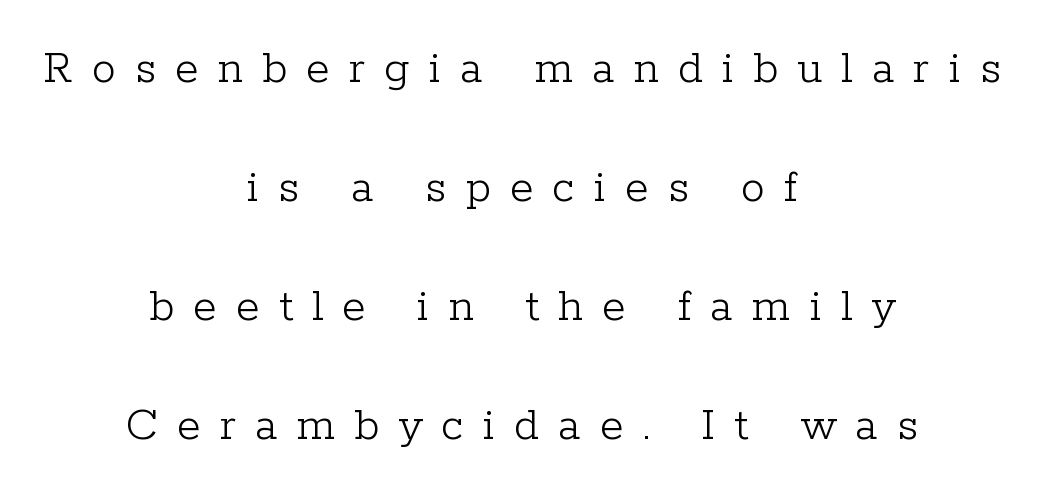
The image shows 48 px light serif type, upright; set centered, loose line spacing (2.48x), unusually wide letter spacing (+0.4 em), not underlined; low stroke contrast and a medium x-height.
